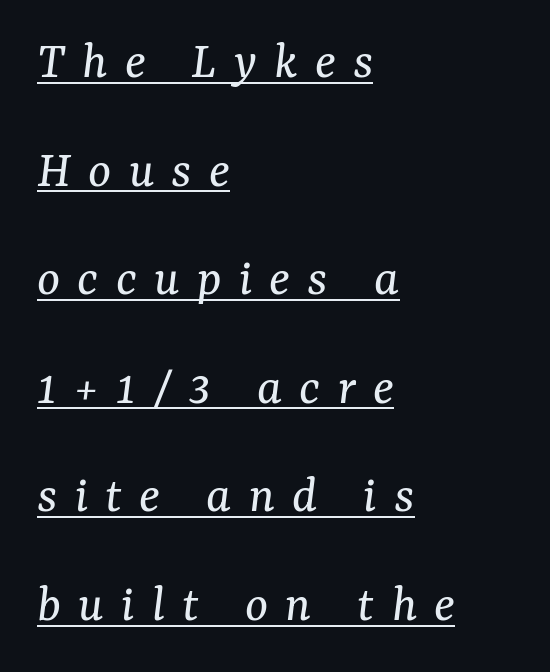
{"serif": "yes", "italic": "yes", "lean": "right", "slant_degrees": 7, "bold": "no", "weight": "regular", "width": "normal", "stroke_contrast": "medium", "x_height": "medium", "monospaced": "no", "underline": "yes", "align": "left", "line_spacing": "loose", "line_spacing_ratio": 2.01, "letter_spacing": "wide", "letter_spacing_em": 0.32, "glyph_px": 54}
